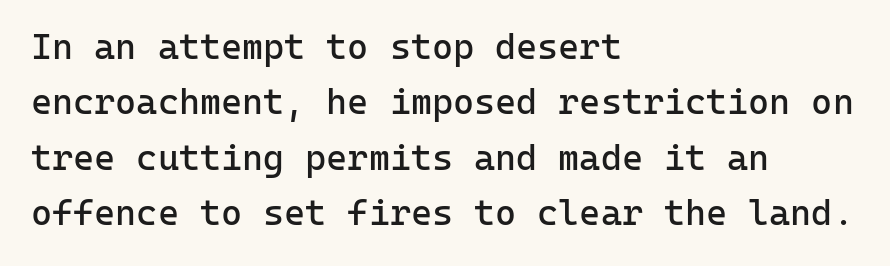
The image shows 36 px regular-weight sans-serif type, upright, monospaced; set left-aligned, normal line spacing (1.54x), normal letter spacing, not underlined; low stroke contrast and a medium x-height.
